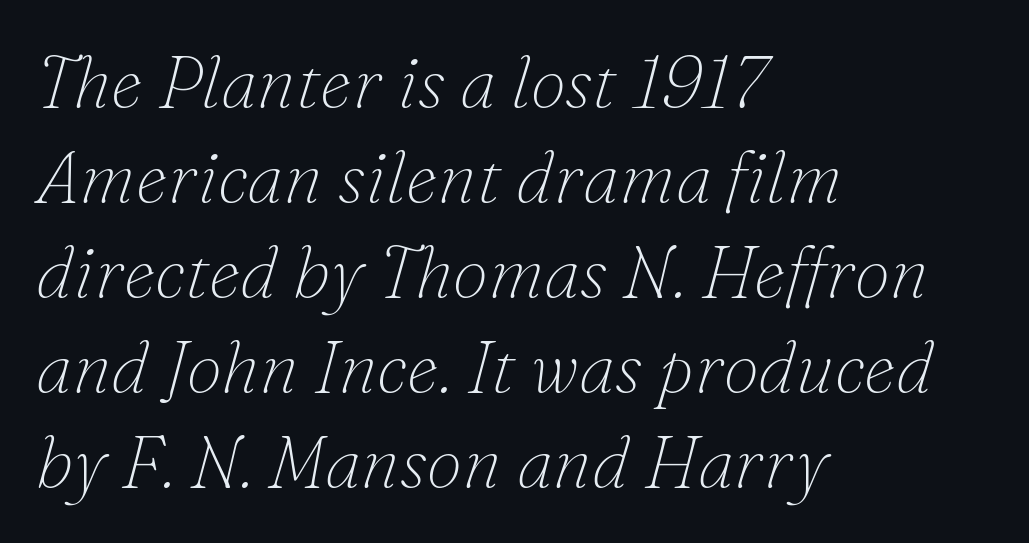
{"serif": "yes", "italic": "yes", "lean": "right", "slant_degrees": 16, "bold": "no", "weight": "thin", "width": "normal", "stroke_contrast": "low", "x_height": "small", "monospaced": "no", "underline": "no", "align": "left", "line_spacing": "normal", "line_spacing_ratio": 1.32, "letter_spacing": "normal", "letter_spacing_em": 0.0, "glyph_px": 72}
